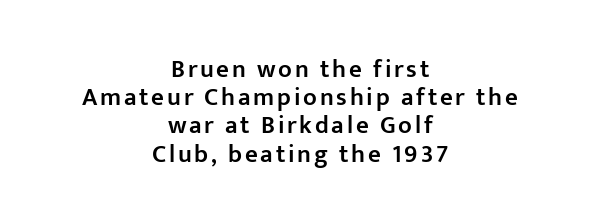
{"italic": "no", "bold": "semi", "underline": "no", "align": "center", "line_spacing": "tight", "line_spacing_ratio": 1.13, "glyph_px": 25}
